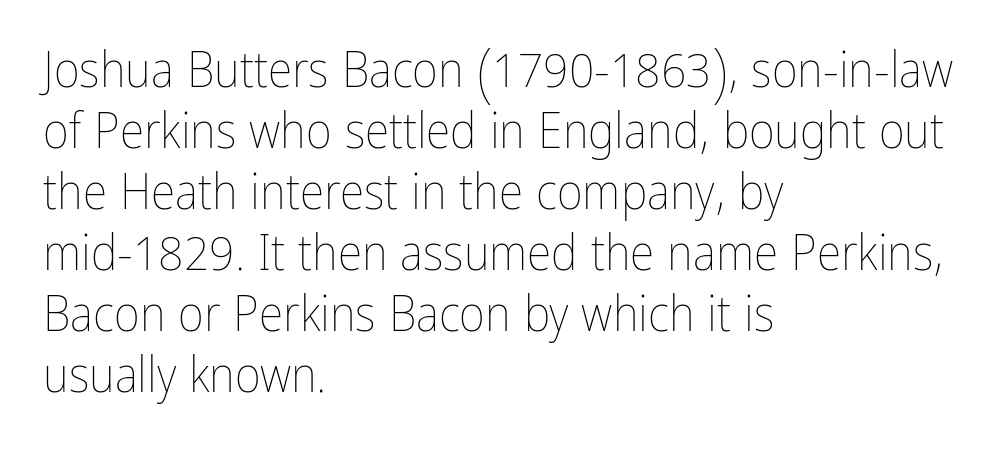
The image shows 50 px thin, condensed type, upright; set left-aligned, line spacing 1.22x, normal letter spacing, not underlined; low stroke contrast and a medium x-height.
